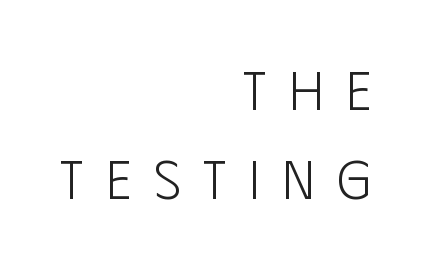
{"serif": "no", "italic": "no", "bold": "no", "weight": "light", "width": "condensed", "stroke_contrast": "low", "x_height": "large", "monospaced": "no", "underline": "no", "align": "right", "line_spacing": "normal", "line_spacing_ratio": 1.61, "letter_spacing": "wide", "letter_spacing_em": 0.41, "glyph_px": 55}
